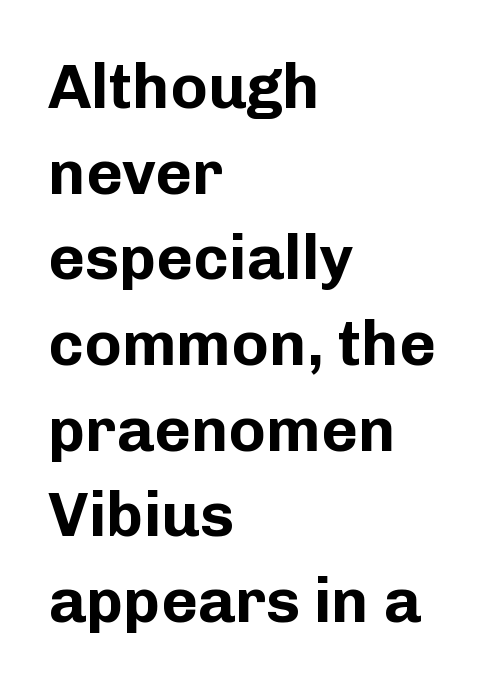
The letters advance in unequal steps, a hallmark of proportional type. The horizontal fit of the characters is conventional and even. Caption: multi-line text, flush left, ragged right. Ordinary non-slanted type is in use. In terms of leading, this rendering sits right in the middle. Nope, no serifs anywhere on these letters.
